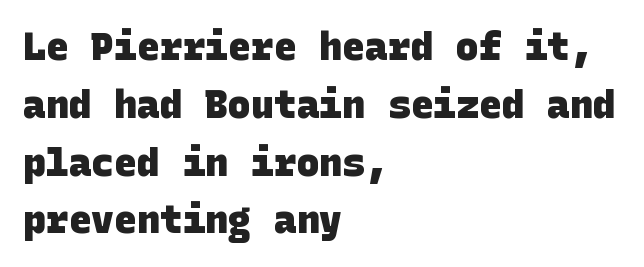
Q: Is the text bold? A: Yes.
Q: Is the typeface a serif or a sans-serif typeface? A: Sans-serif.
Q: Is the text underlined? A: No.
Q: How is the paragraph aligned? A: Left-aligned.
Q: Is the spacing between letters normal or unusually wide? A: Normal.
Q: Is the spacing between lines tight, normal or loose? A: Normal.
Q: Width (condensed, normal, or wide)? A: Normal.
Q: Stroke contrast? A: Low.
Q: x-height? A: Large.
